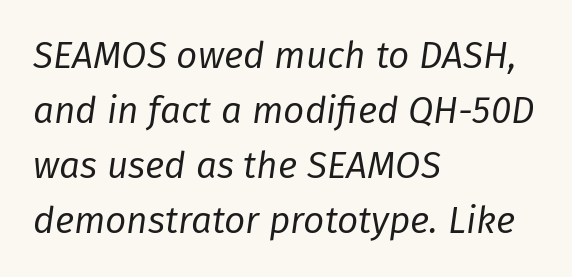
Caption: face not bold, strokes unweighted. Baseline-to-baseline distance is the conventional proportion of letter height. Does the lettering tilt? It does — this is italic. You could call the tracking neutral — neither tight nor loose. You could not count columns in this text — the font is proportionally spaced. Nobody drew a line under any word here.
